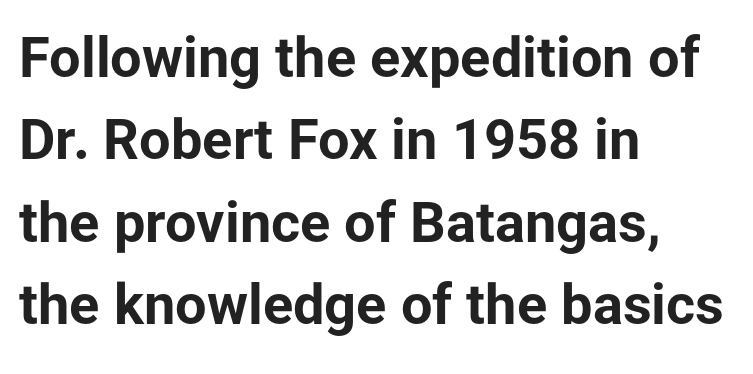
Q: Is the text bold? A: Yes.
Q: Is the text italic (slanted)? A: No, it is upright.
Q: Is the typeface a serif or a sans-serif typeface? A: Sans-serif.
Q: Is the text underlined? A: No.
Q: How is the paragraph aligned? A: Left-aligned.
Q: Is the spacing between letters normal or unusually wide? A: Normal.
Q: Is the spacing between lines tight, normal or loose? A: Normal.
Q: Width (condensed, normal, or wide)? A: Normal.
Q: Stroke contrast? A: Low.
Q: x-height? A: Medium.
Q: Monospaced? A: No.
